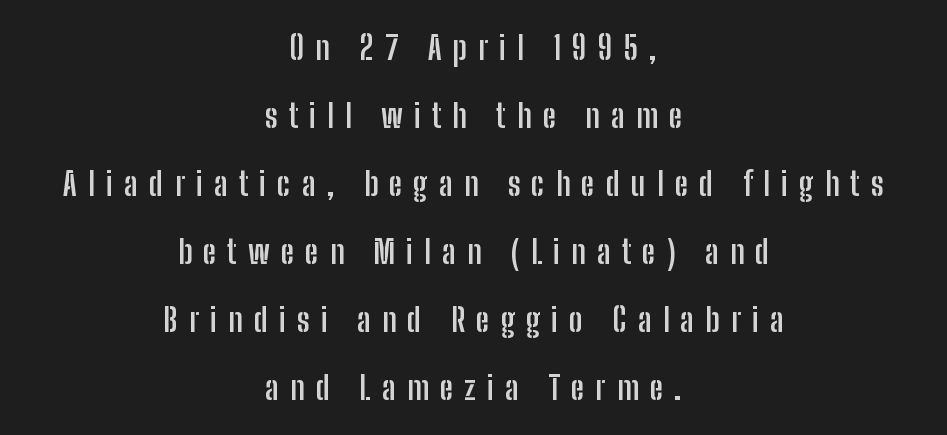
Q: Is the text bold? A: Yes.
Q: Is the text italic (slanted)? A: No, it is upright.
Q: Is the typeface a serif or a sans-serif typeface? A: Sans-serif.
Q: Is the text underlined? A: No.
Q: How is the paragraph aligned? A: Centered.
Q: Is the spacing between letters normal or unusually wide? A: Unusually wide.
Q: Is the spacing between lines tight, normal or loose? A: Loose.
Q: Width (condensed, normal, or wide)? A: Condensed.
Q: Stroke contrast? A: Low.
Q: x-height? A: Medium.
Q: Monospaced? A: No.
